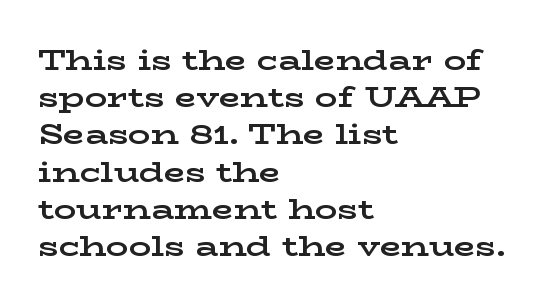
{"serif": "yes", "italic": "no", "bold": "yes", "weight": "bold", "width": "wide", "stroke_contrast": "low", "x_height": "medium", "monospaced": "no", "underline": "no", "align": "left", "line_spacing": "normal", "line_spacing_ratio": 1.33, "letter_spacing": "normal", "letter_spacing_em": 0.0, "glyph_px": 28}
